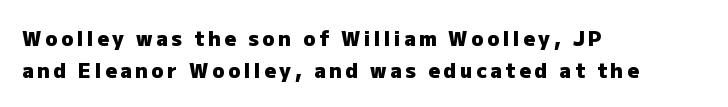
The image shows 20 px bold type, upright; set left-aligned, normal line spacing (1.62x), not underlined.
